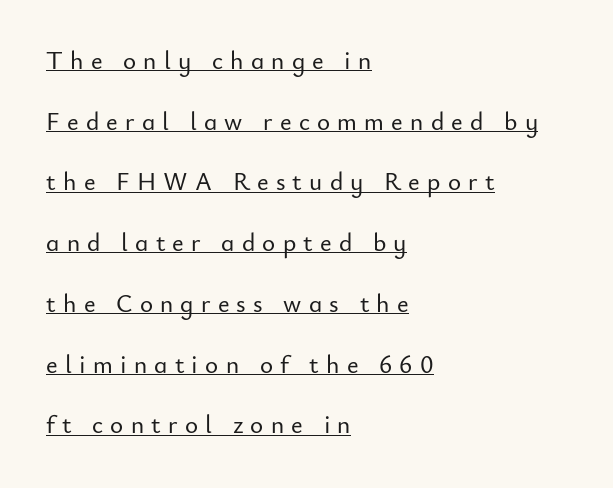
The image shows 25 px text type, upright; set left-aligned, loose line spacing (2.43x), unusually wide letter spacing (+0.29 em), underlined.
